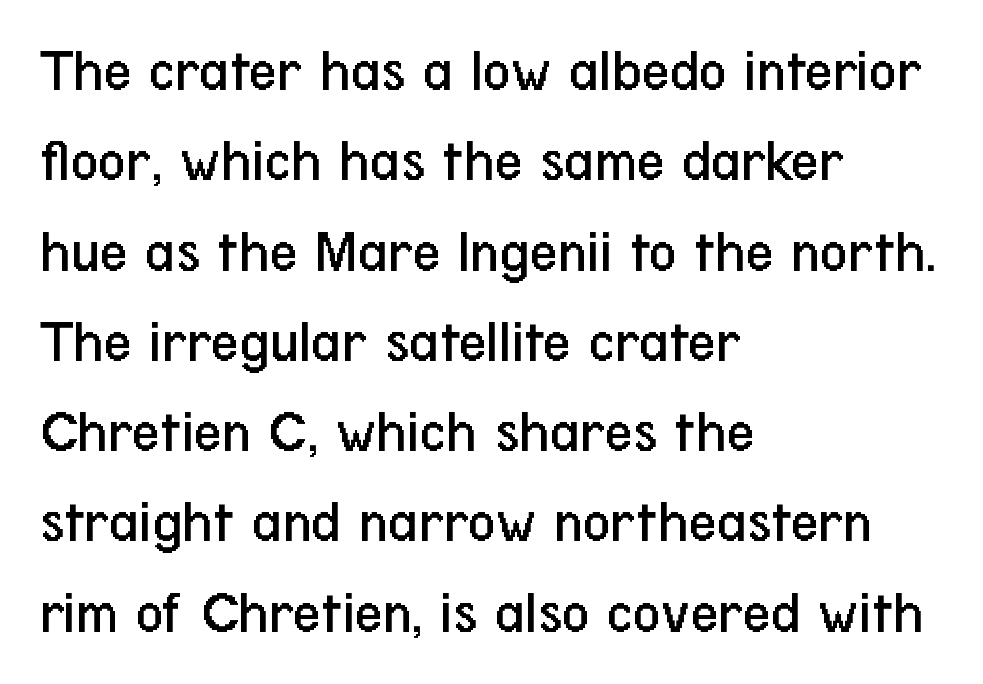
Q: Is the text bold? A: No.
Q: Is the text italic (slanted)? A: No, it is upright.
Q: Is the typeface a serif or a sans-serif typeface? A: Sans-serif.
Q: Is the text underlined? A: No.
Q: How is the paragraph aligned? A: Left-aligned.
Q: Is the spacing between letters normal or unusually wide? A: Normal.
Q: Is the spacing between lines tight, normal or loose? A: Normal.
Q: Width (condensed, normal, or wide)? A: Condensed.
Q: Stroke contrast? A: Low.
Q: x-height? A: Medium.
Q: Monospaced? A: No.
